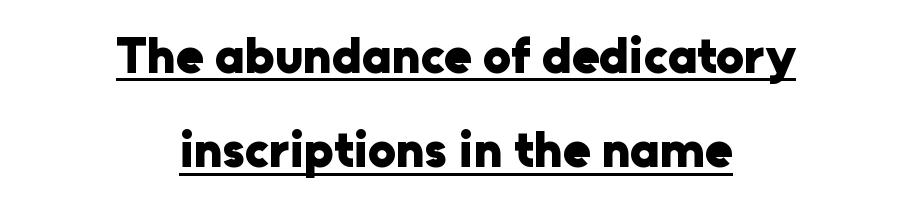
The image shows 50 px heavy sans-serif type, upright; set centered, line spacing 1.89x, normal letter spacing, underlined; low stroke contrast and a medium x-height.
